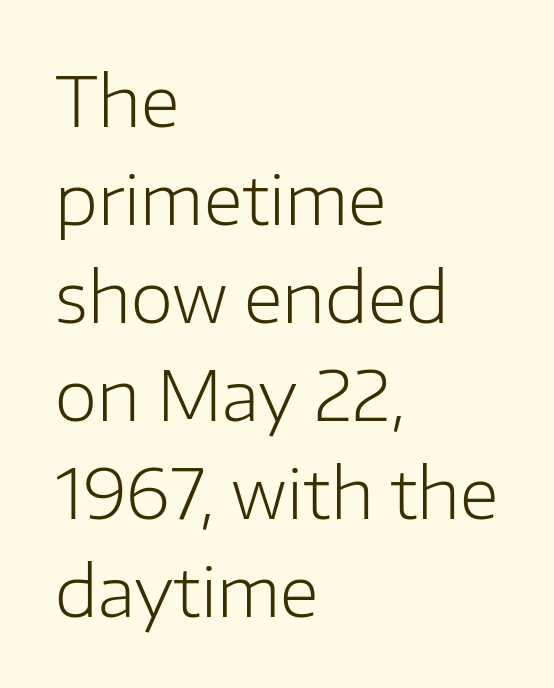
{"serif": "no", "italic": "no", "bold": "no", "weight": "light", "width": "normal", "stroke_contrast": "low", "x_height": "medium", "monospaced": "no", "underline": "no", "align": "left", "line_spacing": "normal", "line_spacing_ratio": 1.42, "letter_spacing": "normal", "letter_spacing_em": 0.0, "glyph_px": 69}
